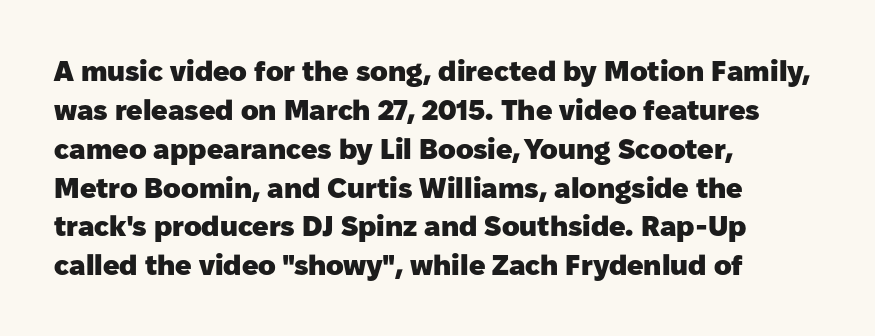
The image shows 29 px heavy sans-serif type, upright; set left-aligned, normal line spacing (1.34x), normal letter spacing, not underlined; low stroke contrast and a medium x-height.
